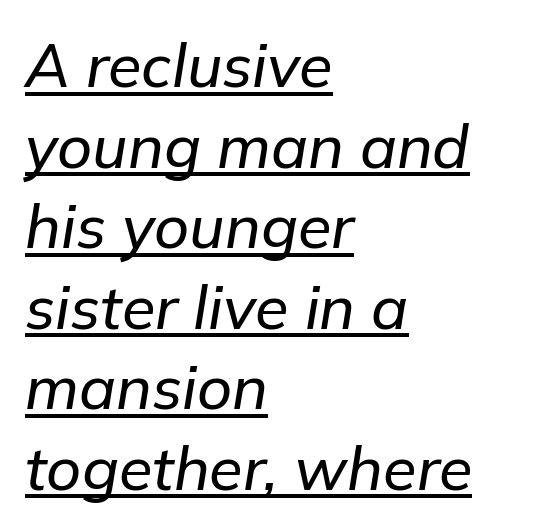
Honestly, the underline is the first thing you notice here. It's the slanting kind of type. The horizontal fit of the characters is conventional and even. In CSS terms this would be text-align: left.
